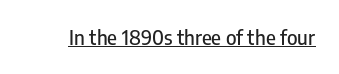
The image shows 20 px text type, upright; set normal letter spacing, underlined.
